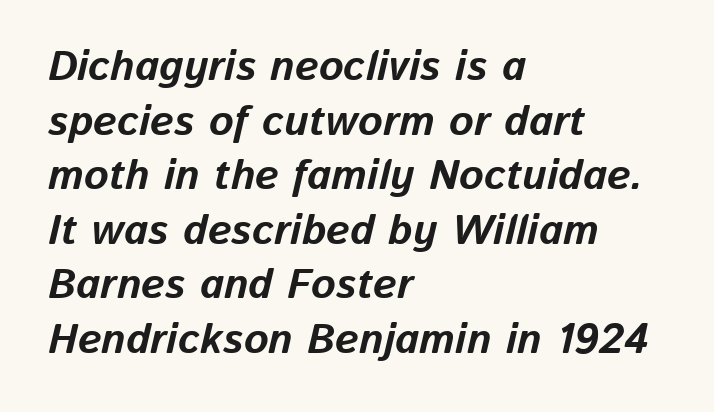
The font is running at its bold setting. The passage shown is typed in a proportional face where columns would drift. The lines in this sample share a left origin and differ only in where they stop. Look at the tracking — it's just the regular setting, nothing added.
